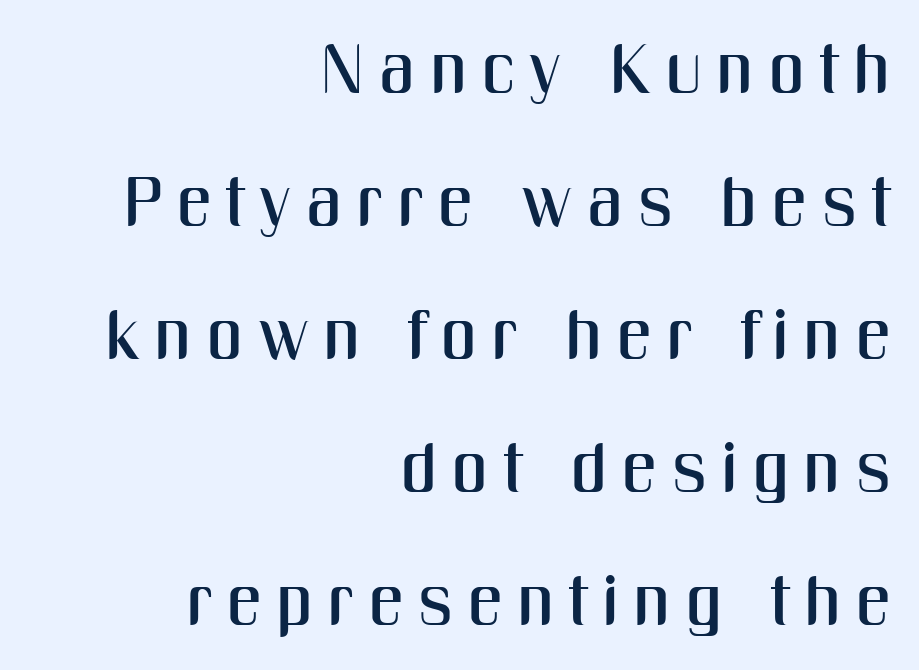
The image shows 70 px condensed sans-serif type, upright; set right-aligned, loose line spacing (1.9x), unusually wide letter spacing (+0.21 em), not underlined; medium stroke contrast and a medium x-height.
